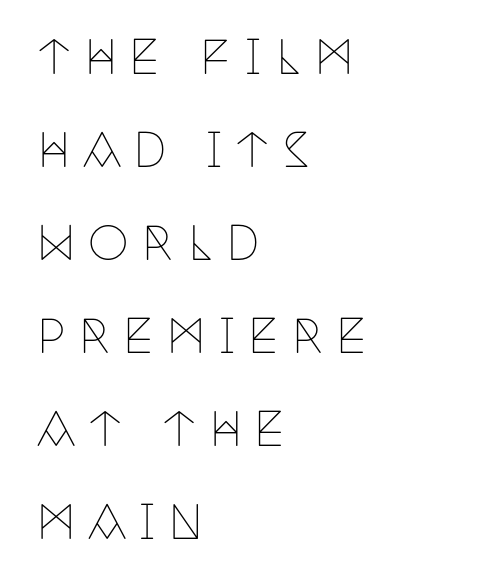
The image shows 46 px thin, condensed serif type, upright; set left-aligned, loose line spacing (2.02x), unusually wide letter spacing (+0.27 em), not underlined; low stroke contrast and a large x-height.
